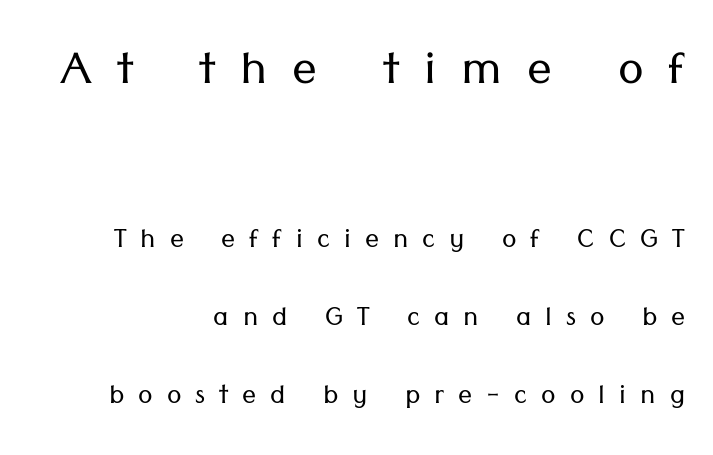
Q: Is the text bold? A: No.
Q: Is the text italic (slanted)? A: No, it is upright.
Q: Is the typeface a serif or a sans-serif typeface? A: Sans-serif.
Q: Is the text underlined? A: No.
Q: How is the paragraph aligned? A: Right-aligned.
Q: Is the spacing between letters normal or unusually wide? A: Unusually wide.
Q: Is the spacing between lines tight, normal or loose? A: Loose.
Q: Which block of text is set in a larger size, the first (top) or the second (bottom)? A: The first (top) one.
Q: Width (condensed, normal, or wide)? A: Normal.
Q: Stroke contrast? A: Low.
Q: x-height? A: Medium.
Q: Monospaced? A: No.
